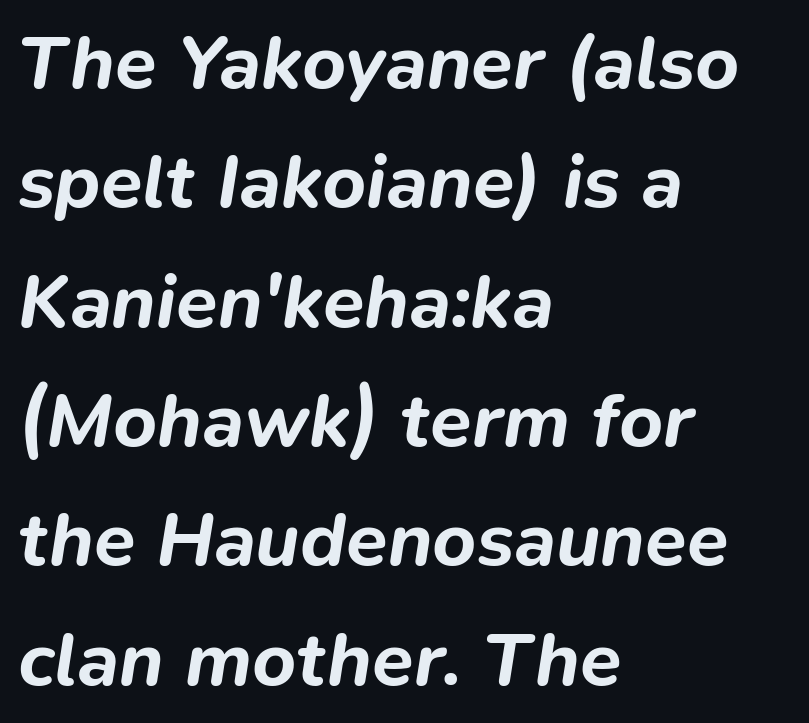
Does the copy run flush right? No — it runs flush left. Observe the lean: these are italic letterforms. The face used here is rendered with its standard letterfit. Plenty of ink on the page — the face is bold. Underlining? Definitely not there.
